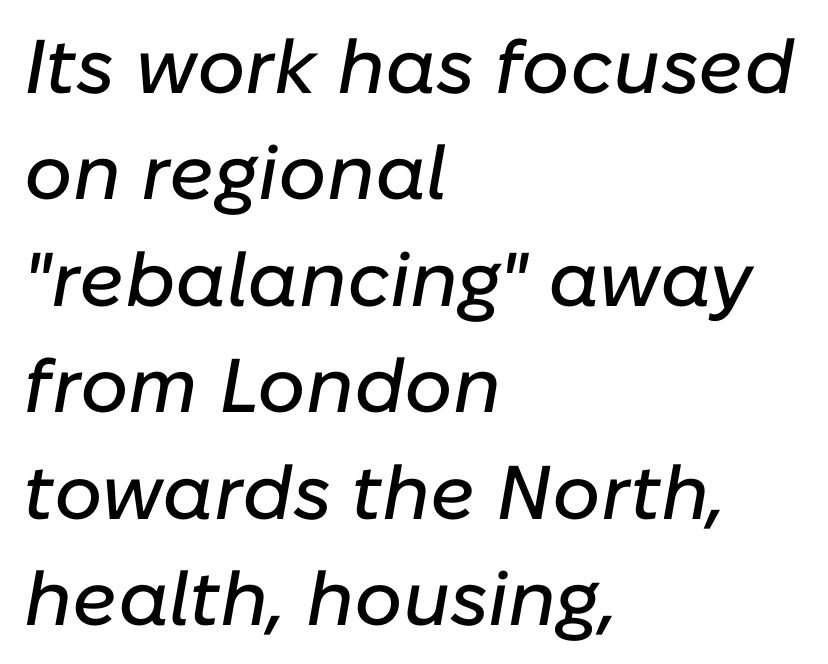
{"italic": "yes", "lean": "right", "slant_degrees": 10, "width": "normal", "stroke_contrast": "low", "x_height": "medium", "monospaced": "no", "underline": "no", "align": "left", "line_spacing": "normal", "line_spacing_ratio": 1.4, "letter_spacing": "normal", "letter_spacing_em": 0.0, "glyph_px": 76}
